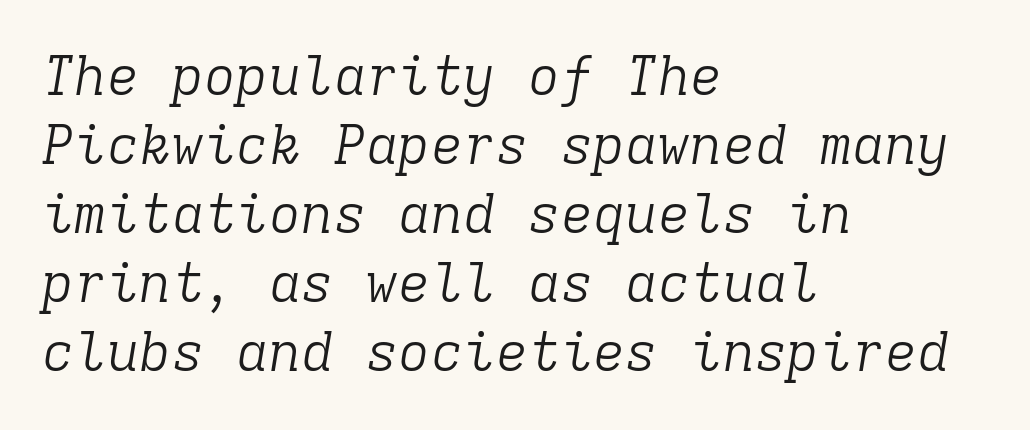
{"serif": "yes", "italic": "yes", "lean": "right", "slant_degrees": 9, "bold": "no", "weight": "light", "width": "normal", "stroke_contrast": "low", "x_height": "medium", "monospaced": "yes", "underline": "no", "align": "left", "line_spacing": "normal", "line_spacing_ratio": 1.28, "letter_spacing": "normal", "letter_spacing_em": 0.0, "glyph_px": 54}
